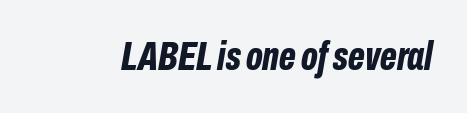
Q: Is the text bold? A: Yes.
Q: Is the text italic (slanted)? A: Yes, it leans right by about 10 degrees.
Q: Is the text underlined? A: No.
Q: Is the spacing between letters normal or unusually wide? A: Normal.
Q: Width (condensed, normal, or wide)? A: Condensed.
Q: Stroke contrast? A: Low.
Q: x-height? A: Medium.
Q: Monospaced? A: No.
